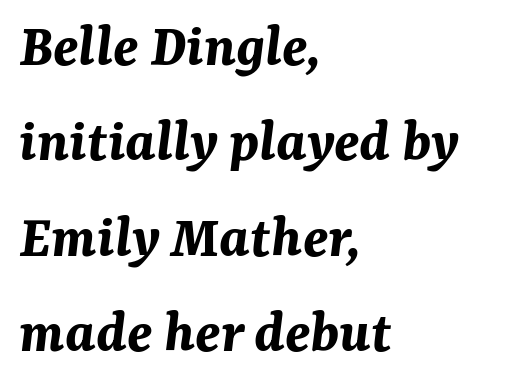
Q: Is the text bold? A: Yes.
Q: Is the text italic (slanted)? A: Yes, it leans right by about 7 degrees.
Q: Is the text underlined? A: No.
Q: How is the paragraph aligned? A: Left-aligned.
Q: Is the spacing between letters normal or unusually wide? A: Normal.
Q: Is the spacing between lines tight, normal or loose? A: Normal.
Q: Width (condensed, normal, or wide)? A: Normal.
Q: Stroke contrast? A: Medium.
Q: x-height? A: Medium.
Q: Monospaced? A: No.
